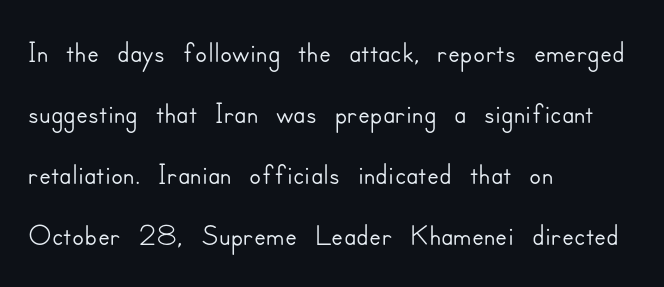
{"serif": "no", "italic": "no", "width": "normal", "stroke_contrast": "low", "x_height": "small", "monospaced": "no", "underline": "no", "align": "left", "line_spacing": "normal", "line_spacing_ratio": 1.39, "letter_spacing": "normal", "letter_spacing_em": 0.0, "glyph_px": 44}
